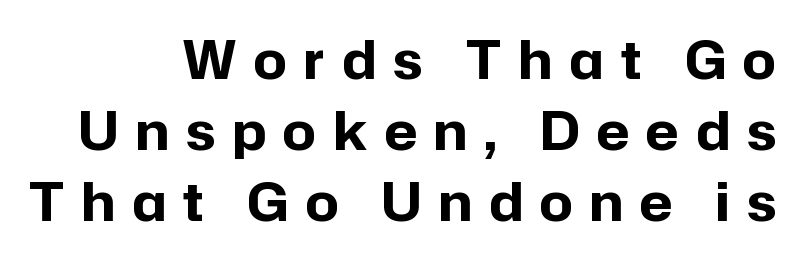
{"serif": "no", "italic": "no", "bold": "yes", "weight": "bold", "width": "normal", "stroke_contrast": "low", "x_height": "medium", "monospaced": "no", "underline": "no", "align": "right", "line_spacing": "normal", "line_spacing_ratio": 1.37, "letter_spacing": "wide", "letter_spacing_em": 0.33, "glyph_px": 52}
